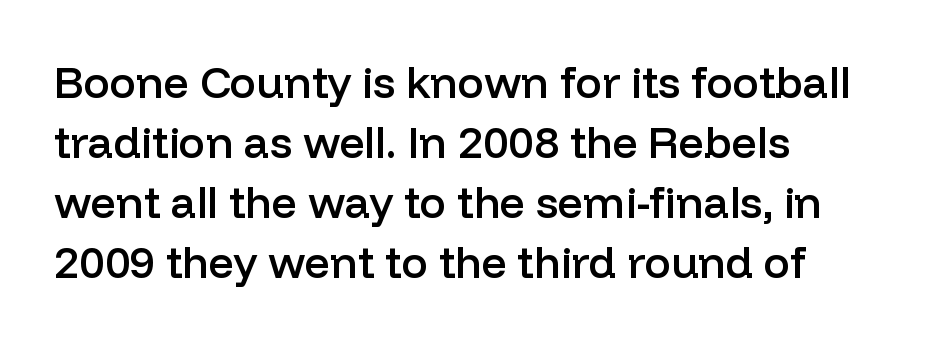
The compositor pushed each line to the left boundary. A clean baseline with only descenders dipping below it. Varying glyph widths throughout — classic text-font behaviour. Slightly chunky letters — semibold, I'd say, not full bold. Tall strokes in this sample are plumb rather than angled. What kind of face is this? One without serifs — a sans.
